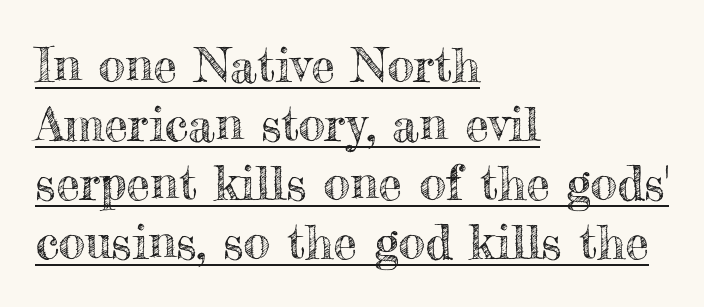
The image shows 48 px text type, upright; set left-aligned, line spacing 1.23x, normal letter spacing, underlined; a small x-height.
